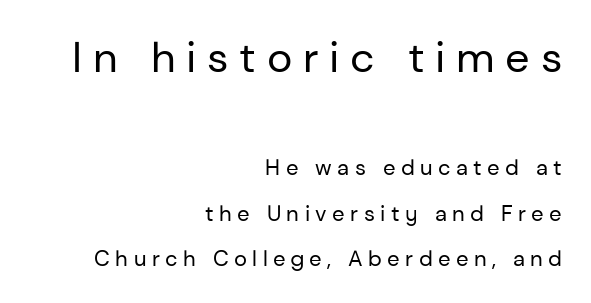
{"serif": "no", "italic": "no", "bold": "no", "weight": "regular", "width": "normal", "stroke_contrast": "low", "x_height": "medium", "monospaced": "no", "underline": "no", "align": "right", "line_spacing": "loose", "line_spacing_ratio": 2.08, "letter_spacing": "wide", "letter_spacing_em": 0.25, "larger_block": "first", "size_ratio": 1.95, "glyph_px": 43}
